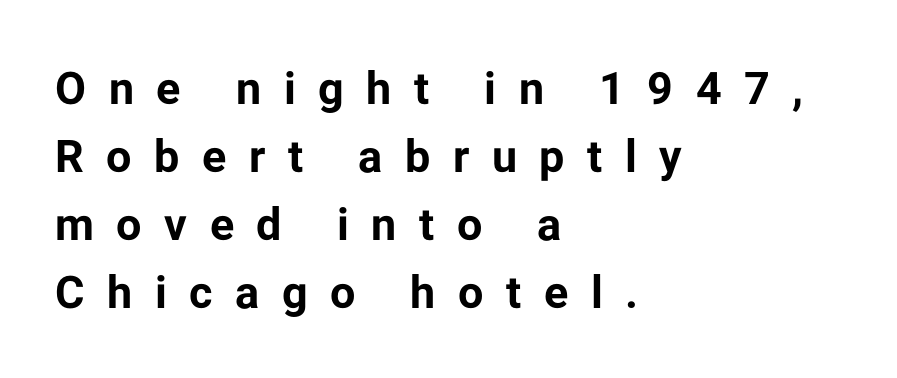
{"serif": "no", "italic": "no", "bold": "yes", "weight": "bold", "width": "normal", "stroke_contrast": "low", "x_height": "medium", "monospaced": "no", "underline": "no", "align": "left", "line_spacing": "normal", "line_spacing_ratio": 1.51, "letter_spacing": "wide", "letter_spacing_em": 0.5, "glyph_px": 45}
